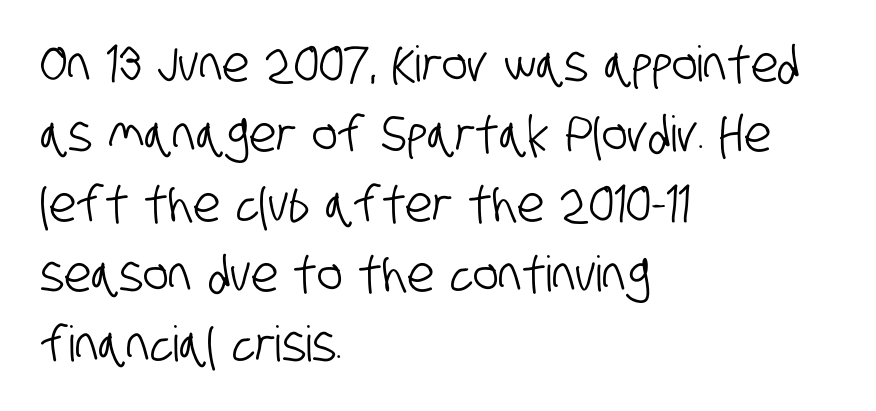
{"serif": "no", "width": "condensed", "stroke_contrast": "low", "x_height": "large", "monospaced": "no", "underline": "no", "align": "left", "line_spacing": "normal", "line_spacing_ratio": 1.43, "letter_spacing": "normal", "letter_spacing_em": 0.0, "glyph_px": 49}
